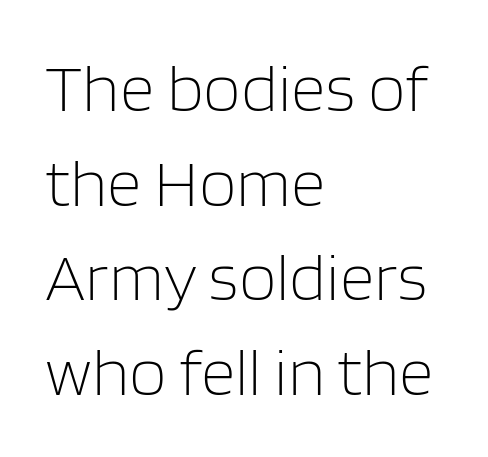
{"serif": "no", "italic": "no", "bold": "no", "weight": "light", "width": "normal", "stroke_contrast": "low", "x_height": "large", "monospaced": "no", "underline": "no", "align": "left", "line_spacing": "normal", "line_spacing_ratio": 1.39, "letter_spacing": "normal", "letter_spacing_em": 0.0, "glyph_px": 68}
